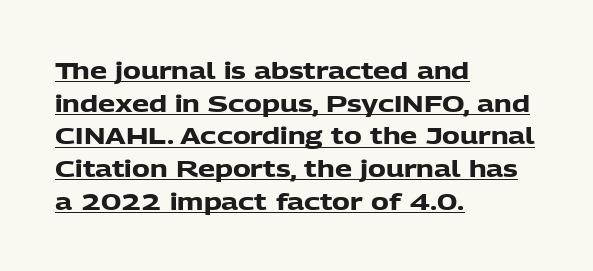
Here the glyphs are tracked normally, forming tight word shapes. Heft: maximum for text — a bold. The letters stand straight up with perfectly vertical stems. This block has exactly the height ordinary leading produces.
